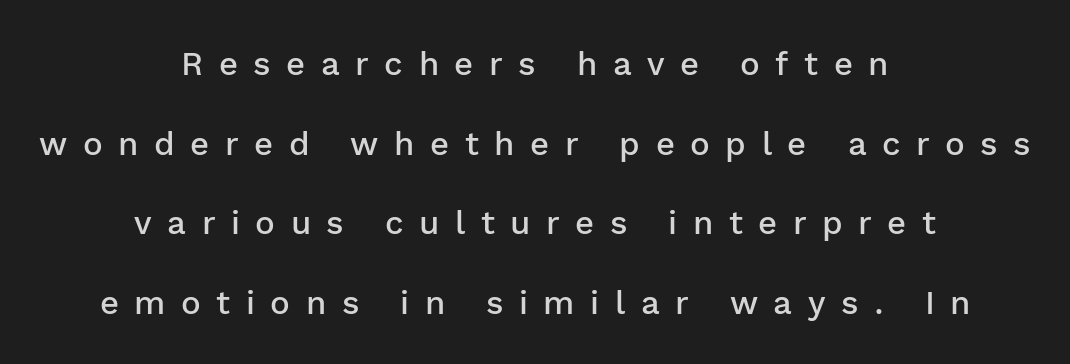
These lines stand farther apart than default settings would place them. Bare-footed words on every line. Are there feet on the stems? There aren't — it's a sans. Reading down the block, each line starts at a different indent, mirrored at its end. Think of a printed novel: that variable character pitch is what you see here. The face used here is rendered with a markedly widened letterfit.
